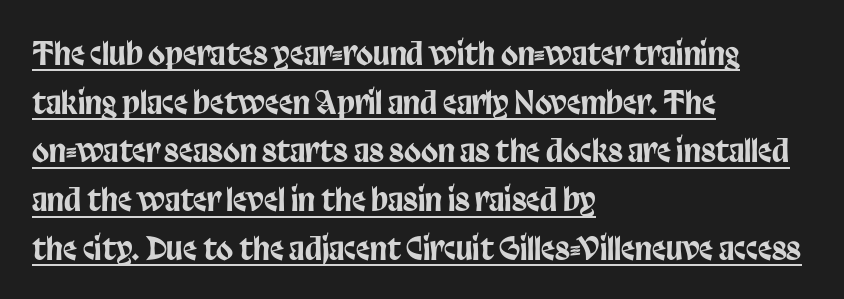
Q: Is the text italic (slanted)? A: No, it is upright.
Q: Is the typeface a serif or a sans-serif typeface? A: Sans-serif.
Q: Is the text underlined? A: Yes.
Q: How is the paragraph aligned? A: Left-aligned.
Q: Is the spacing between letters normal or unusually wide? A: Normal.
Q: Is the spacing between lines tight, normal or loose? A: Normal.
Q: Width (condensed, normal, or wide)? A: Condensed.
Q: Stroke contrast? A: Low.
Q: x-height? A: Large.
Q: Monospaced? A: No.
